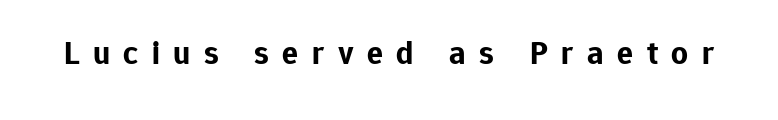
The letters carry no serifs — their stems end cleanly without finishing strokes. This is heavy type, rendered in bold. You could not count columns in this text — the font is proportionally spaced. Between one letter and the next there's a generous, obvious gap. Posture: straight, roman, zero tilt.
